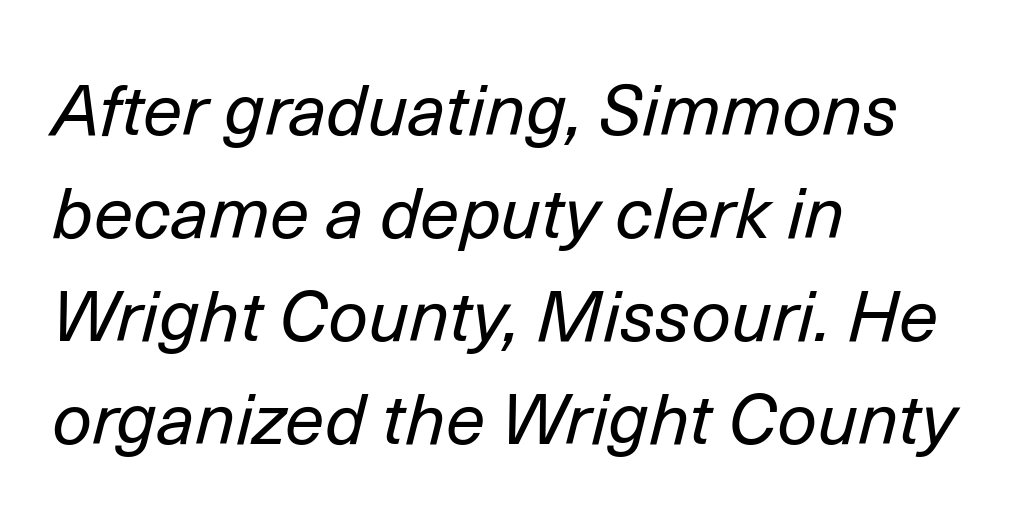
{"italic": "yes", "lean": "right", "slant_degrees": 14, "bold": "no", "weight": "regular", "width": "normal", "stroke_contrast": "low", "x_height": "medium", "monospaced": "no", "underline": "no", "align": "left", "line_spacing": "normal", "line_spacing_ratio": 1.45, "letter_spacing": "normal", "letter_spacing_em": 0.0, "glyph_px": 71}
